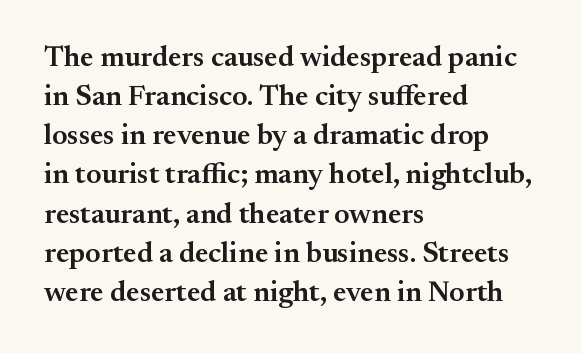
Q: Is the text bold? A: Semi-bold.
Q: Is the text italic (slanted)? A: No, it is upright.
Q: Is the typeface a serif or a sans-serif typeface? A: Serif.
Q: Is the text underlined? A: No.
Q: How is the paragraph aligned? A: Left-aligned.
Q: Is the spacing between letters normal or unusually wide? A: Normal.
Q: Is the spacing between lines tight, normal or loose? A: Normal.
Q: Width (condensed, normal, or wide)? A: Normal.
Q: Stroke contrast? A: Medium.
Q: x-height? A: Small.
Q: Monospaced? A: No.
